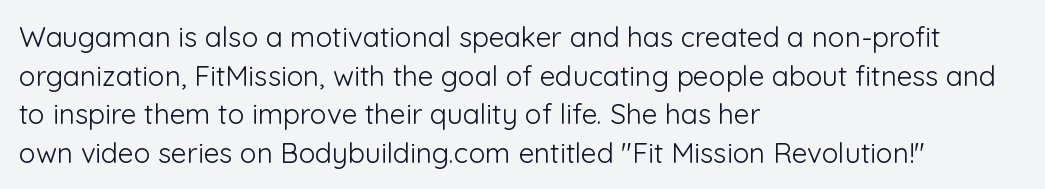
The image shows 28 px light sans-serif type, upright; set left-aligned, normal line spacing (1.38x), normal letter spacing, not underlined; low stroke contrast and a medium x-height.
